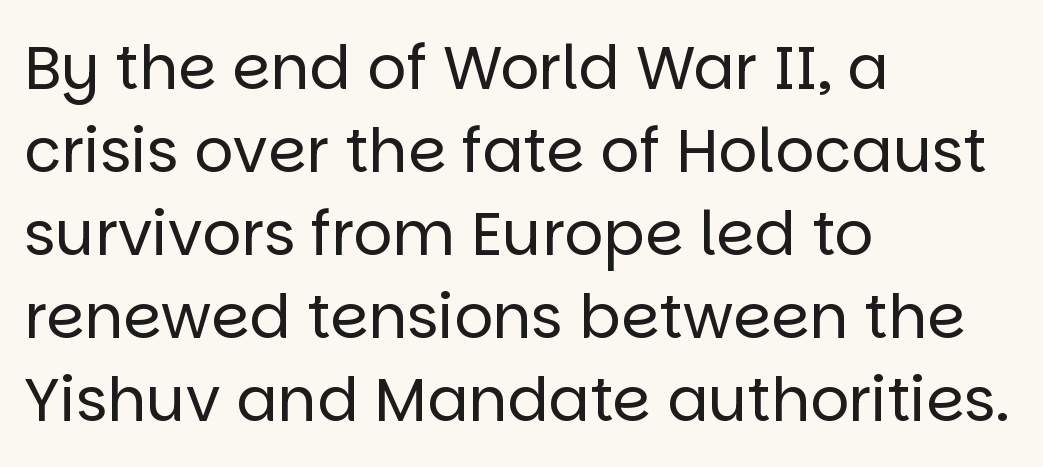
In CSS terms this would be text-align: left. Bare-footed words on every line. There is no visible air inserted between adjacent glyphs. You could not count columns in this text — the font is proportionally spaced. Nothing sits at the stroke ends, so this counts as sans-serif.
